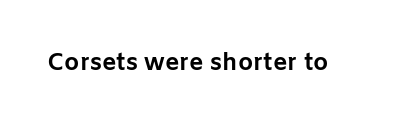
What stands out about the letter spacing? Nothing — it is the standard amount. Upright lettering throughout. Bold? Absolutely — the strokes are thick and heavy. The glyphs are unaccompanied by any horizontal stroke below them.
